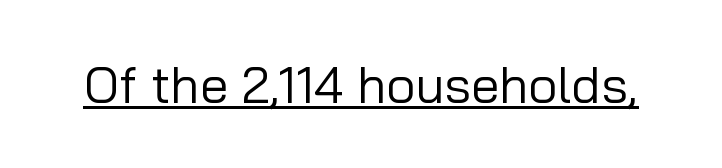
The image shows 51 px regular-weight sans-serif type, upright; set normal letter spacing, underlined; low stroke contrast and a medium x-height.
